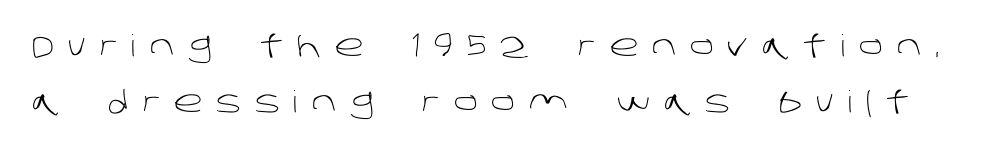
The image shows 30 px light sans-serif type; set line spacing 1.87x, unusually wide letter spacing (+0.46 em), not underlined; low stroke contrast and a large x-height.
